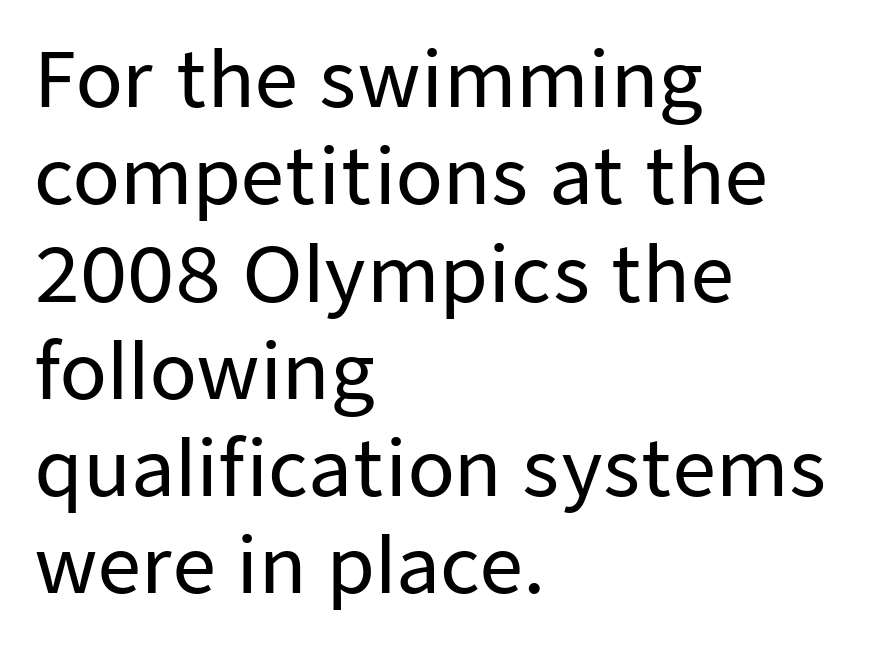
Q: Is the text italic (slanted)? A: No, it is upright.
Q: Is the typeface a serif or a sans-serif typeface? A: Sans-serif.
Q: Is the text underlined? A: No.
Q: How is the paragraph aligned? A: Left-aligned.
Q: Is the spacing between letters normal or unusually wide? A: Normal.
Q: Is the spacing between lines tight, normal or loose? A: Normal.
Q: Width (condensed, normal, or wide)? A: Normal.
Q: Stroke contrast? A: Low.
Q: x-height? A: Medium.
Q: Monospaced? A: No.
